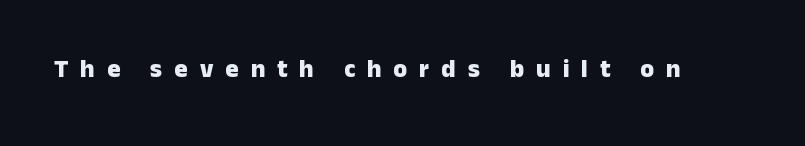
Unmarked baselines from the first word to the last. The letters stand upright; this is a roman face. Is the type bold? Yes — the strokes are clearly thick and heavy. Spacing between characters has been opened up far beyond the box default.
